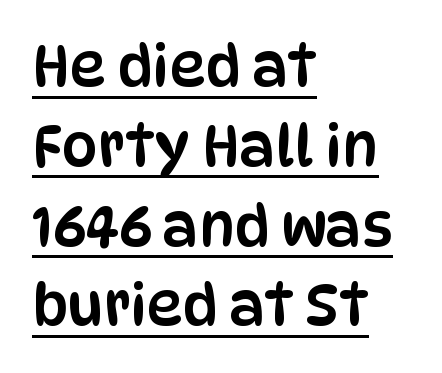
Emphasis is given by a line drawn under the lettering. The vertical gap from one line to the next is medium. Line starts are locked; line ends wander. The face used here is proportionally spaced, like ordinary book or web type.
